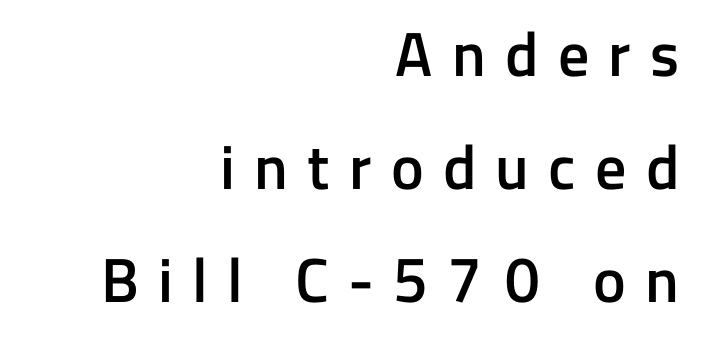
Q: Is the text bold? A: Semi-bold.
Q: Is the text italic (slanted)? A: No, it is upright.
Q: Is the typeface a serif or a sans-serif typeface? A: Sans-serif.
Q: Is the text underlined? A: No.
Q: How is the paragraph aligned? A: Right-aligned.
Q: Is the spacing between letters normal or unusually wide? A: Unusually wide.
Q: Width (condensed, normal, or wide)? A: Normal.
Q: Stroke contrast? A: Low.
Q: x-height? A: Medium.
Q: Monospaced? A: No.
